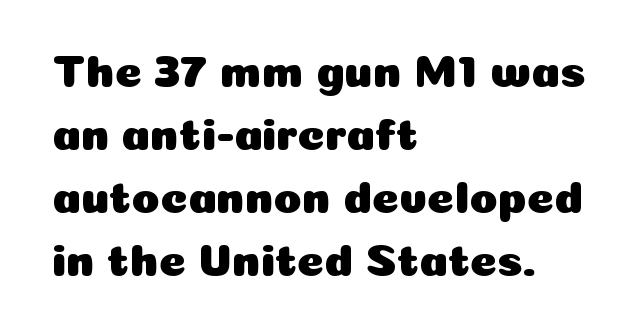
The image shows 46 px sans-serif type, upright; set left-aligned, normal line spacing (1.37x), normal letter spacing, not underlined; low stroke contrast and a medium x-height.
